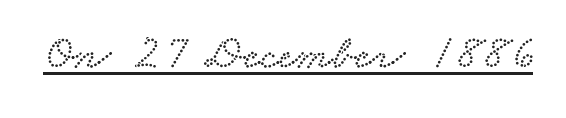
This rendering features underlined lettering. Do the characters align in a grid? No, the font is proportional. What stands out about the letter spacing? Nothing — it is the standard amount. Classification — serif.
